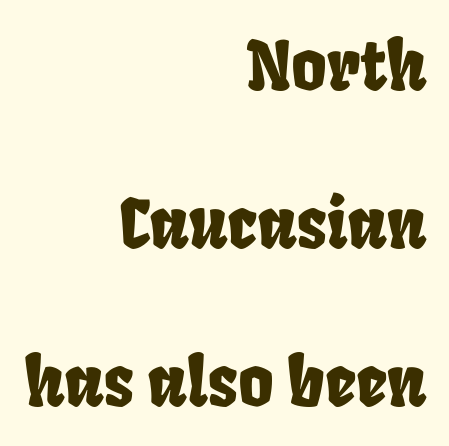
The horizontal fit of the characters is conventional and even. A typesetter would call this leading open, well beyond the default. Anything drawn beneath the words? Only blank space. Short and long lines alike share a common ending point at right.
